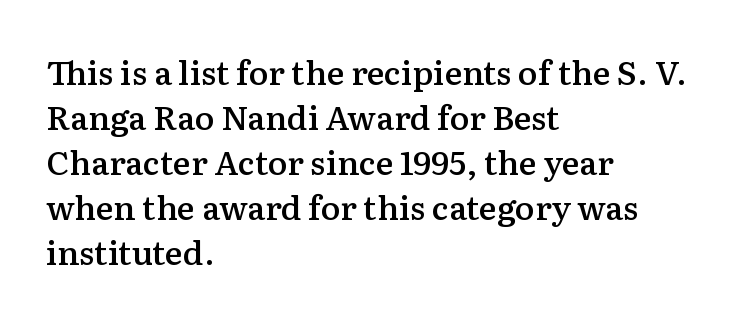
The image shows 33 px semibold serif type, upright; set left-aligned, normal line spacing (1.36x), normal letter spacing, not underlined; medium stroke contrast and a medium x-height.
